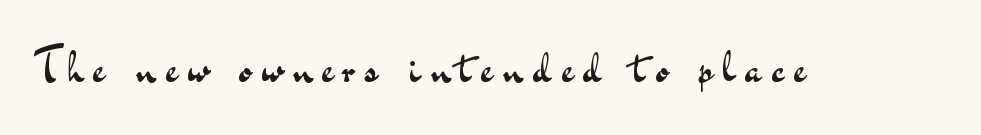
{"serif": "no", "bold": "no", "weight": "regular", "width": "wide", "stroke_contrast": "medium", "x_height": "small", "monospaced": "no", "underline": "no", "letter_spacing": "wide", "letter_spacing_em": 0.23, "glyph_px": 45}
